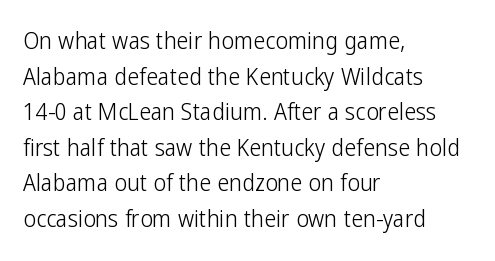
The image shows 24 px text type, upright; set left-aligned, normal line spacing (1.48x), normal letter spacing, not underlined.
